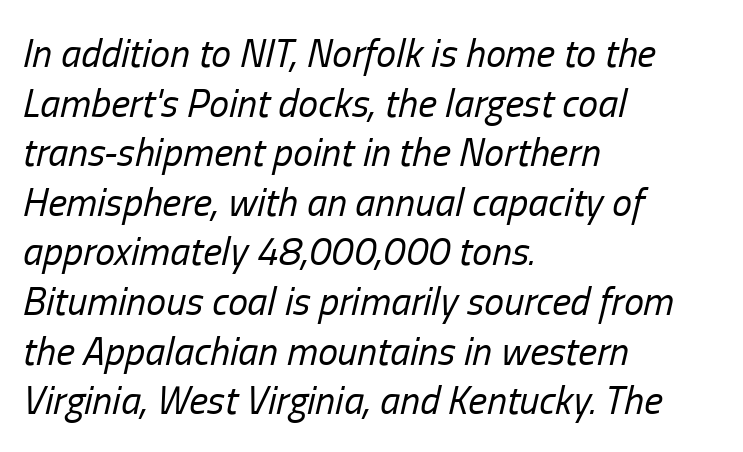
The image shows 40 px regular-weight, condensed type, italic (leaning right); set left-aligned, line spacing 1.24x, normal letter spacing, not underlined; low stroke contrast and a medium x-height.
